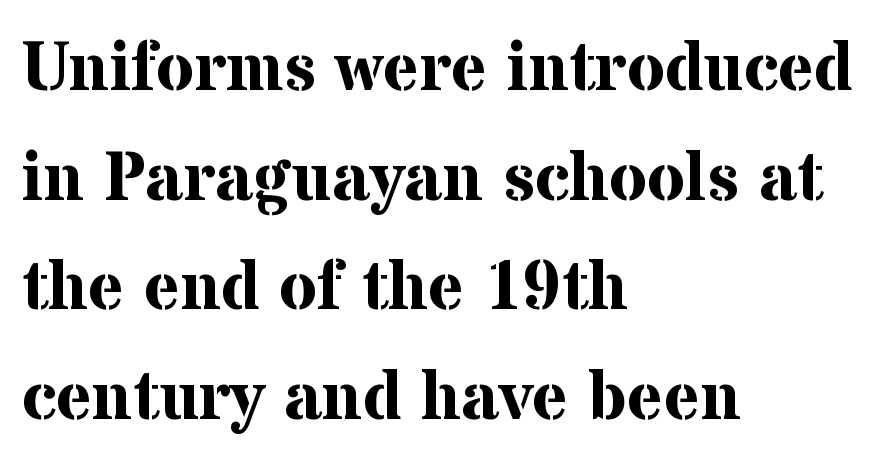
Heavy, bold letterforms. Each letter keeps its own natural width here, so spacing adapts to shape. Leftover space on each line is placed entirely after the last word. Nobody touched the tracking dial on this one.
